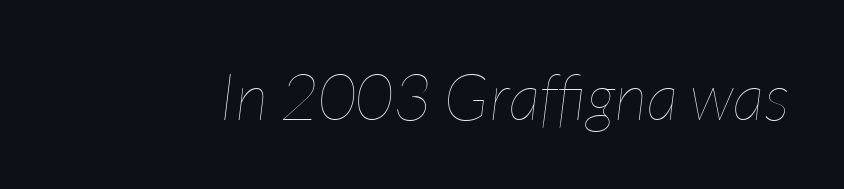
Q: Is the text bold? A: No.
Q: Is the text italic (slanted)? A: Yes, it leans right by about 7 degrees.
Q: Is the text underlined? A: No.
Q: Is the spacing between letters normal or unusually wide? A: Normal.
Q: Width (condensed, normal, or wide)? A: Condensed.
Q: Stroke contrast? A: Low.
Q: x-height? A: Medium.
Q: Monospaced? A: No.
